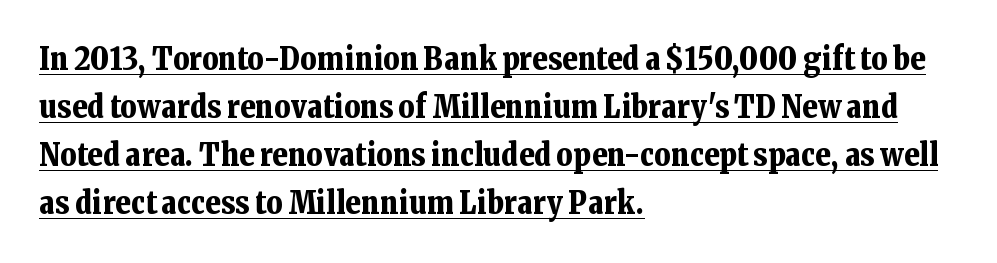
The image shows 31 px bold serif type, upright; set left-aligned, normal line spacing (1.55x), normal letter spacing, underlined; low stroke contrast and a medium x-height.
